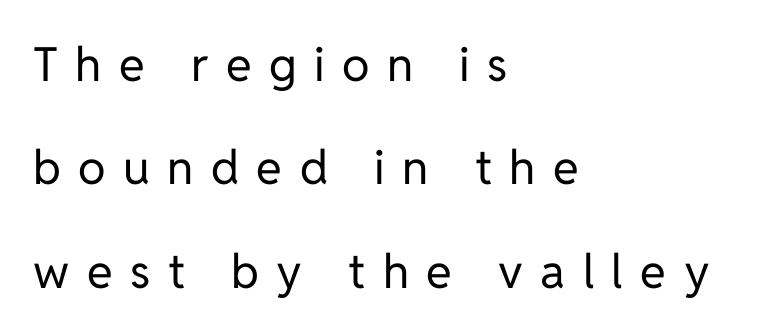
Compared with typical body copy, the letter spacing here is much looser. Reading down the column, the eye jumps a long way to each next line. No chunkiness to these letters — they're not bold. The rendering uses natural spacing where letterforms have individual widths. The ragged edge is on the right, which tells us the setting is flush left. Nope, no serifs anywhere on these letters.
